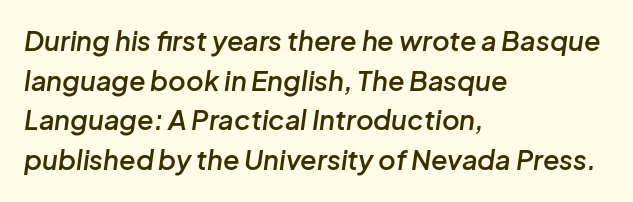
Q: Is the text bold? A: Semi-bold.
Q: Is the text italic (slanted)? A: Yes, it leans right by about 8 degrees.
Q: Is the text underlined? A: No.
Q: How is the paragraph aligned? A: Left-aligned.
Q: Is the spacing between letters normal or unusually wide? A: Normal.
Q: Is the spacing between lines tight, normal or loose? A: Normal.
